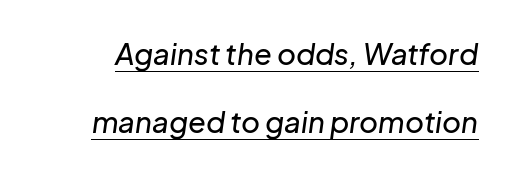
Q: Is the text italic (slanted)? A: Yes, it leans right by about 8 degrees.
Q: Is the text underlined? A: Yes.
Q: Is the spacing between letters normal or unusually wide? A: Normal.
Q: Is the spacing between lines tight, normal or loose? A: Loose.
Q: Width (condensed, normal, or wide)? A: Normal.
Q: Stroke contrast? A: Low.
Q: x-height? A: Medium.
Q: Monospaced? A: No.
